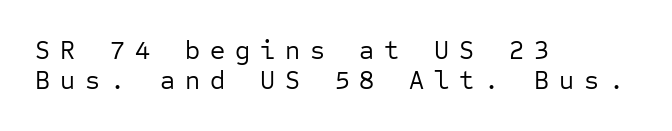
Q: Is the text bold? A: No.
Q: Is the text italic (slanted)? A: No, it is upright.
Q: Is the text underlined? A: No.
Q: How is the paragraph aligned? A: Left-aligned.
Q: Is the spacing between letters normal or unusually wide? A: Unusually wide.
